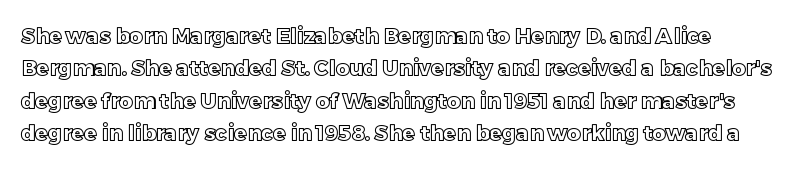
Interline gaps are of average width in this sample. Caption: standard tracking, unaltered. Tall strokes in this sample are plumb rather than angled. Descender tails drop into unmarked territory.
